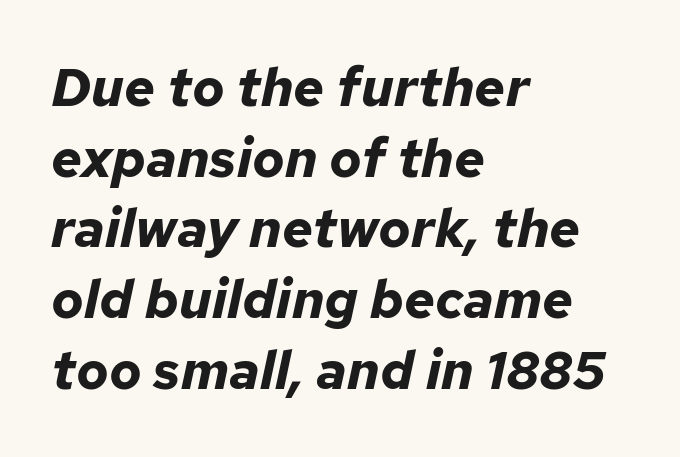
The area under the type is left untouched. Typeset ragged right — the left edge is the straight one. Summary of weight: heavy, a full bold. Proportional: the letters do not fall into vertical columns. The leading is moderate, giving the passage an even texture. A typesetter would mark this as italic.
